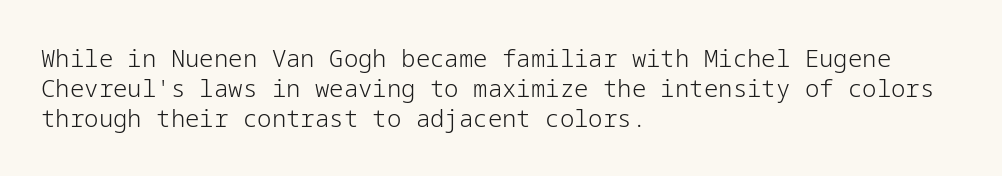
Q: Is the text bold? A: No.
Q: Is the text italic (slanted)? A: No, it is upright.
Q: Is the text underlined? A: No.
Q: How is the paragraph aligned? A: Left-aligned.
Q: Is the spacing between letters normal or unusually wide? A: Normal.
Q: Is the spacing between lines tight, normal or loose? A: Normal.
